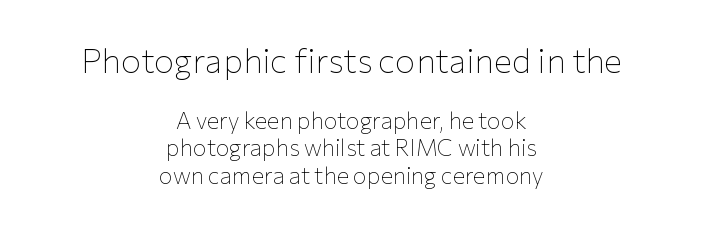
Q: Is the text bold? A: No.
Q: Is the text italic (slanted)? A: No, it is upright.
Q: Is the typeface a serif or a sans-serif typeface? A: Sans-serif.
Q: Is the text underlined? A: No.
Q: How is the paragraph aligned? A: Centered.
Q: Is the spacing between letters normal or unusually wide? A: Normal.
Q: Which block of text is set in a larger size, the first (top) or the second (bottom)? A: The first (top) one.
Q: Width (condensed, normal, or wide)? A: Normal.
Q: Stroke contrast? A: Low.
Q: x-height? A: Medium.
Q: Monospaced? A: No.
